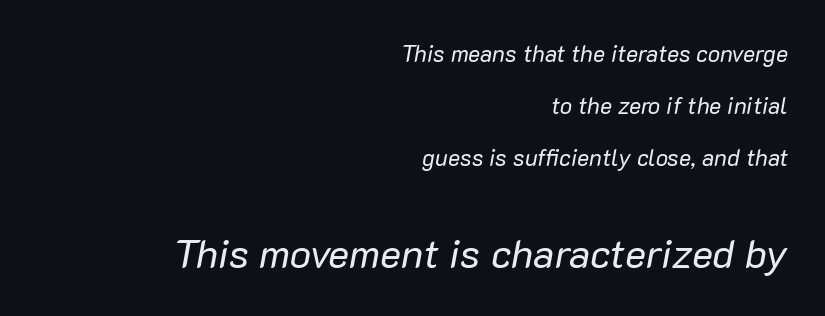
The image shows 40 px regular-weight type, italic (leaning right); set right-aligned, loose line spacing (2.27x), normal letter spacing, not underlined; the second (bottom) block is 1.74x larger; low stroke contrast and a medium x-height.
